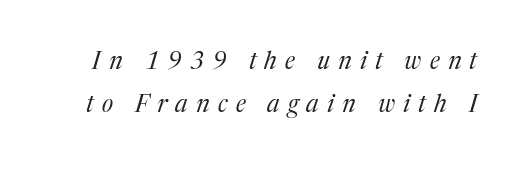
{"italic": "yes", "lean": "right", "slant_degrees": 17, "bold": "no", "underline": "no", "line_spacing_ratio": 1.81, "letter_spacing": "wide", "letter_spacing_em": 0.34, "glyph_px": 24}
